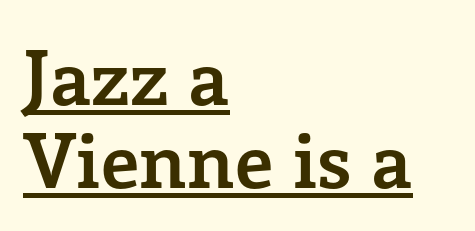
The image shows 76 px semibold serif type, upright; set left-aligned, tight line spacing (1.09x), normal letter spacing, underlined; low stroke contrast and a medium x-height.
